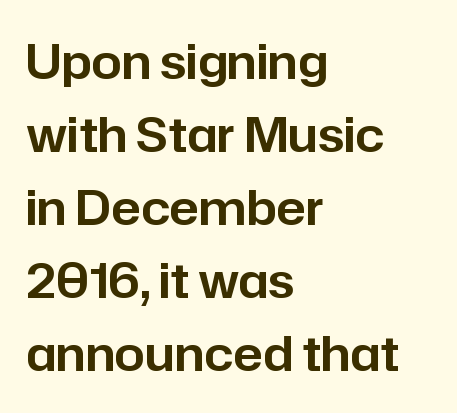
Examine the stroke ends and you'll find no serifs. Descender tails drop into unmarked territory. The letters stand straight up with perfectly vertical stems. Notice how descenders clear the ascenders below comfortably — that's standard leading.
